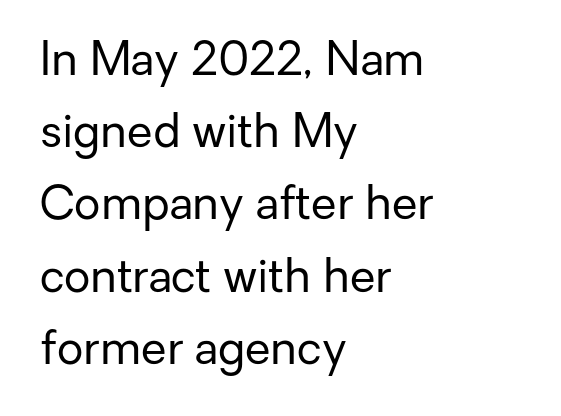
Q: Is the text bold? A: No.
Q: Is the text italic (slanted)? A: No, it is upright.
Q: Is the typeface a serif or a sans-serif typeface? A: Sans-serif.
Q: Is the text underlined? A: No.
Q: How is the paragraph aligned? A: Left-aligned.
Q: Is the spacing between letters normal or unusually wide? A: Normal.
Q: Is the spacing between lines tight, normal or loose? A: Normal.
Q: Width (condensed, normal, or wide)? A: Normal.
Q: Stroke contrast? A: Low.
Q: x-height? A: Medium.
Q: Monospaced? A: No.
